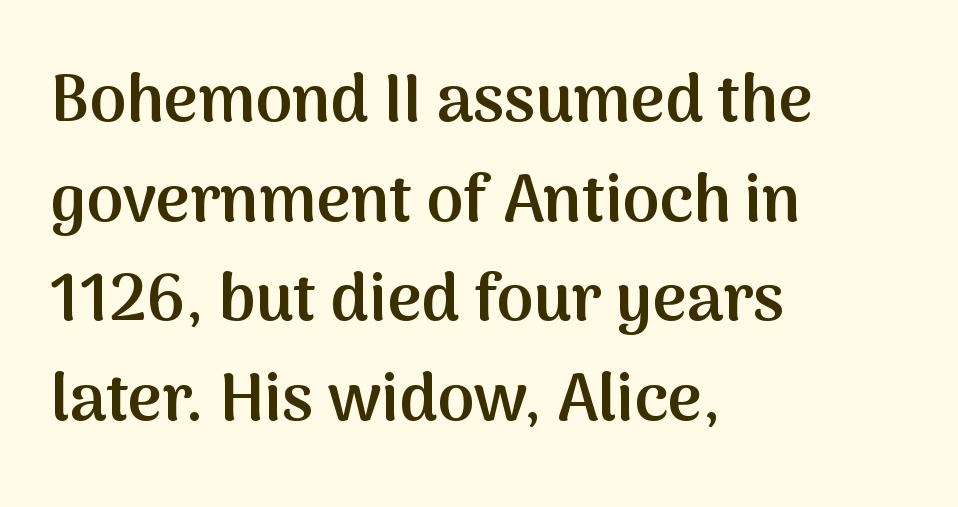
Where is the straight margin? On the left. Tall strokes in this sample are plumb rather than angled. The baseline area is clear. Here the designer chose a conventional face with non-uniform glyph widths. I'd describe the lettering as semibold — firm but not a full bold. Vertically, the passage feels balanced, rows spaced as you'd expect.
